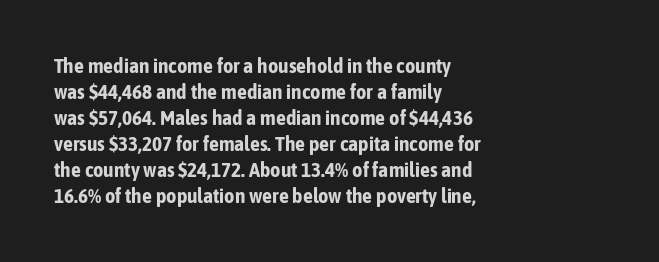
{"italic": "no", "bold": "yes", "underline": "no", "align": "left", "line_spacing": "normal", "line_spacing_ratio": 1.3, "letter_spacing": "normal", "letter_spacing_em": 0.0, "glyph_px": 20}
